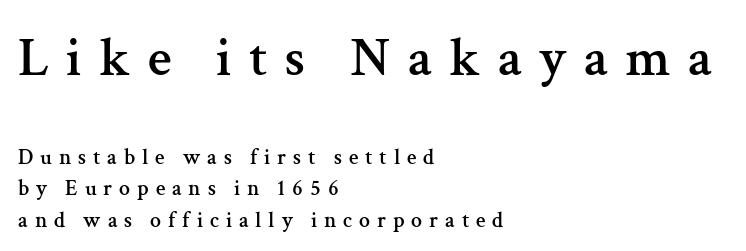
Q: Is the text italic (slanted)? A: No, it is upright.
Q: Is the typeface a serif or a sans-serif typeface? A: Serif.
Q: Is the text underlined? A: No.
Q: How is the paragraph aligned? A: Left-aligned.
Q: Is the spacing between letters normal or unusually wide? A: Unusually wide.
Q: Is the spacing between lines tight, normal or loose? A: Normal.
Q: Which block of text is set in a larger size, the first (top) or the second (bottom)? A: The first (top) one.
Q: Width (condensed, normal, or wide)? A: Normal.
Q: Stroke contrast? A: Medium.
Q: x-height? A: Medium.
Q: Monospaced? A: No.
